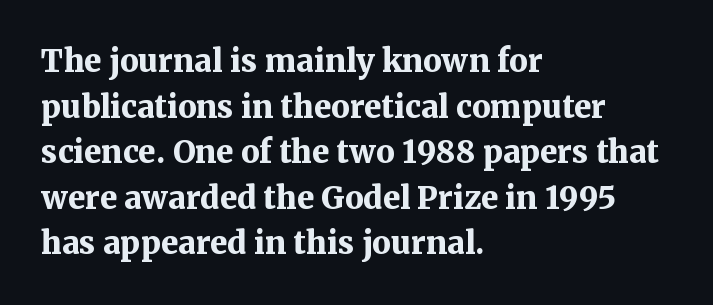
Q: Is the text bold? A: Yes.
Q: Is the text italic (slanted)? A: No, it is upright.
Q: Is the typeface a serif or a sans-serif typeface? A: Serif.
Q: Is the text underlined? A: No.
Q: How is the paragraph aligned? A: Left-aligned.
Q: Is the spacing between letters normal or unusually wide? A: Normal.
Q: Is the spacing between lines tight, normal or loose? A: Normal.
Q: Width (condensed, normal, or wide)? A: Normal.
Q: Stroke contrast? A: Medium.
Q: x-height? A: Medium.
Q: Monospaced? A: No.
